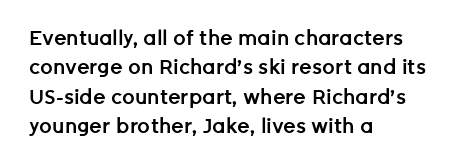
Q: Is the text bold? A: Semi-bold.
Q: Is the text italic (slanted)? A: No, it is upright.
Q: Is the text underlined? A: No.
Q: How is the paragraph aligned? A: Left-aligned.
Q: Is the spacing between letters normal or unusually wide? A: Normal.
Q: Is the spacing between lines tight, normal or loose? A: Normal.
